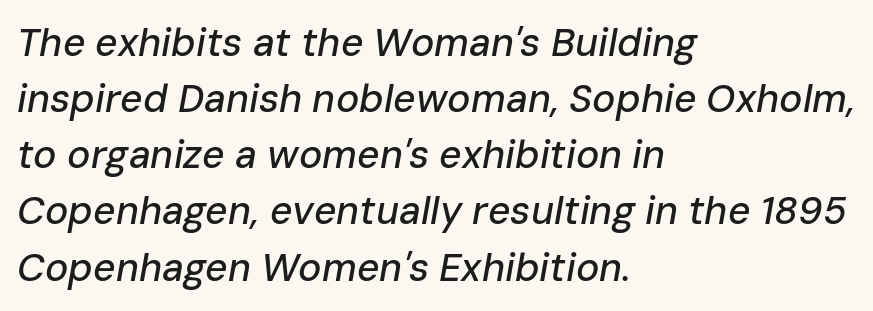
Q: Is the text italic (slanted)? A: Yes, it leans right by about 10 degrees.
Q: Is the text underlined? A: No.
Q: How is the paragraph aligned? A: Left-aligned.
Q: Is the spacing between letters normal or unusually wide? A: Normal.
Q: Is the spacing between lines tight, normal or loose? A: Normal.
Q: Width (condensed, normal, or wide)? A: Normal.
Q: Stroke contrast? A: Low.
Q: x-height? A: Medium.
Q: Monospaced? A: No.
